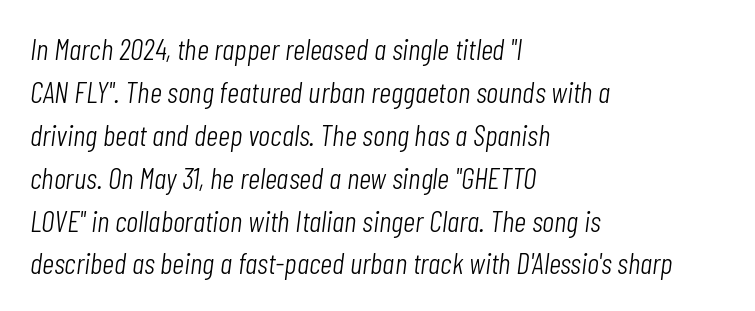
The passage shown is typed in a proportional face where columns would drift. Slant detected: the letters are inclined. The font is comparable to plain body text, perhaps lighter. These lines are set flush left with a ragged right edge.
